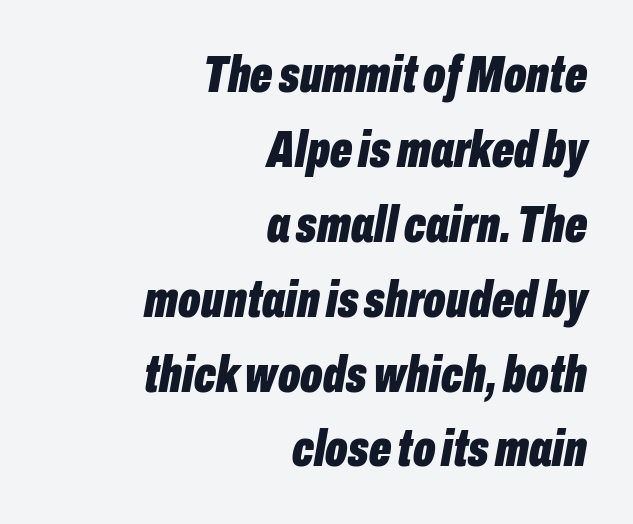
{"italic": "yes", "lean": "right", "slant_degrees": 10, "bold": "yes", "weight": "bold", "width": "condensed", "stroke_contrast": "low", "x_height": "medium", "monospaced": "no", "underline": "no", "align": "right", "line_spacing": "normal", "line_spacing_ratio": 1.44, "letter_spacing": "normal", "letter_spacing_em": 0.0, "glyph_px": 52}
